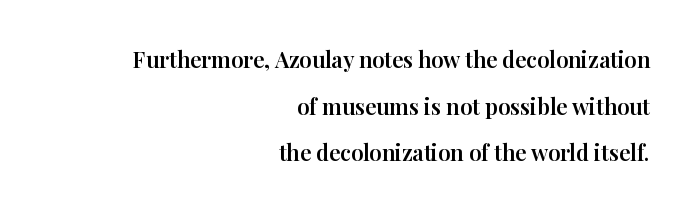
Q: Is the text italic (slanted)? A: No, it is upright.
Q: Is the text underlined? A: No.
Q: How is the paragraph aligned? A: Right-aligned.
Q: Is the spacing between letters normal or unusually wide? A: Normal.
Q: Is the spacing between lines tight, normal or loose? A: Loose.
